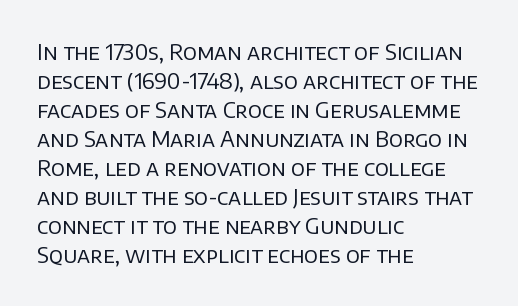
The image shows 22 px text type, upright; set left-aligned, normal line spacing (1.32x), normal letter spacing, not underlined.
